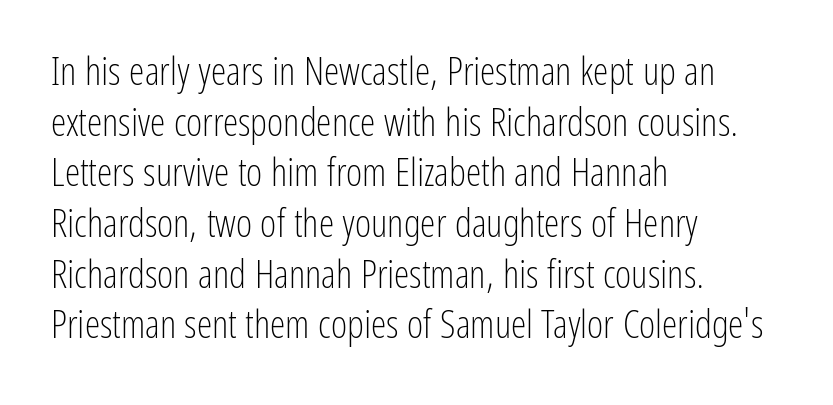
{"serif": "no", "italic": "no", "bold": "no", "weight": "light", "width": "condensed", "stroke_contrast": "low", "x_height": "medium", "monospaced": "no", "underline": "no", "align": "left", "line_spacing": "normal", "line_spacing_ratio": 1.3, "letter_spacing": "normal", "letter_spacing_em": 0.0, "glyph_px": 39}
